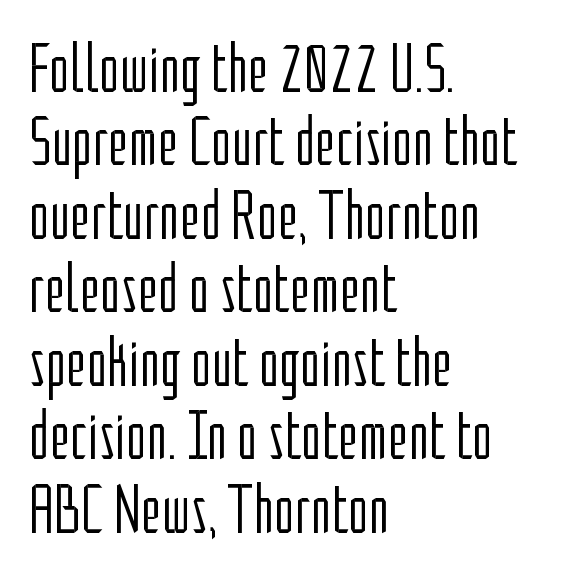
The image shows 70 px light, condensed sans-serif type, upright; set left-aligned, tight line spacing (1.05x), normal letter spacing, not underlined; low stroke contrast and a medium x-height.
